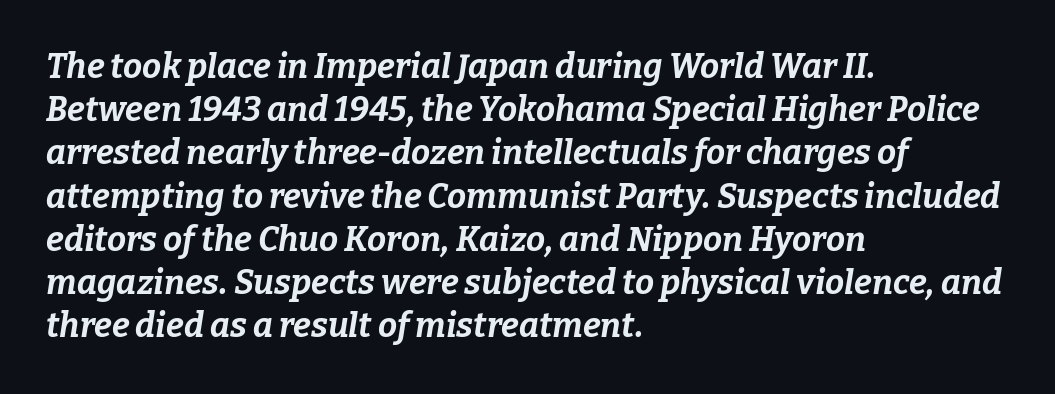
Spacing verdict: proportional, widths tailored to each character. Short and long lines alike share a common starting point at left. These lines keep a tight, regular rhythm from letter to letter. The typography opts for an oblique posture over an upright one. The rendering uses a bold face; every stroke is thick and dark.
